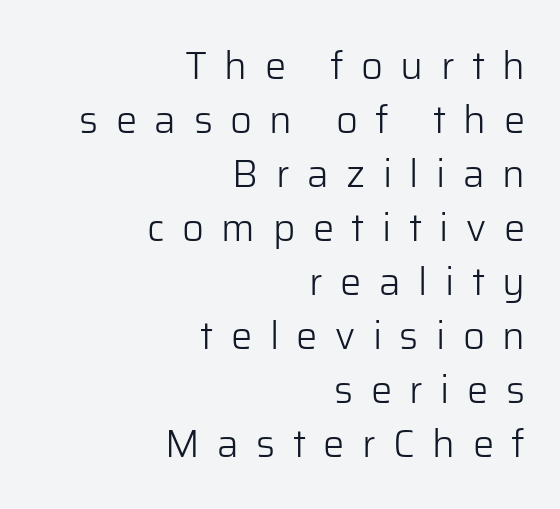
Letterform terminals end flat and unadorned throughout the passage. Underlining? Definitely not there. Does the lettering tilt? It doesn't — this is upright. A quiet, ordinary-to-light weight characterises the typeface. All the whitespace from short lines collects on the left. This block has exactly the height ordinary leading produces.
